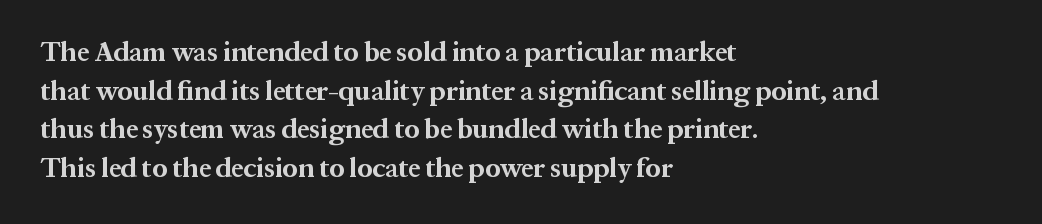
The glyphs are unaccompanied by any horizontal stroke below them. Alignment: flush left. Its strokes are broad and dark, the hallmark of bold type. Designer's note — italics off, roman on.
